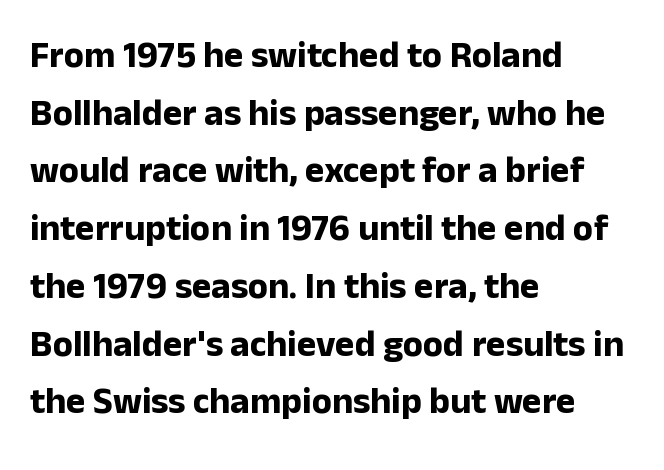
The image shows 37 px bold sans-serif type, upright; set left-aligned, normal line spacing (1.56x), normal letter spacing, not underlined; low stroke contrast and a medium x-height.
